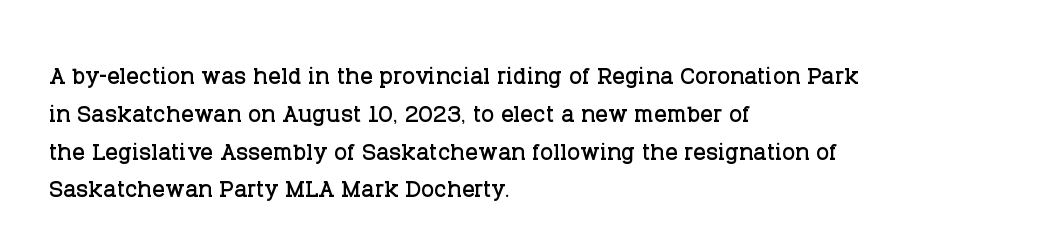
Here the glyphs are tracked normally, forming tight word shapes. Teacher's note: observe the even left margin — that is flush-left alignment. Plain, unruled lines of type. Do the characters align in a grid? No, the font is proportional. Posture: upright roman. The font family rendered here belongs to the serif group.
